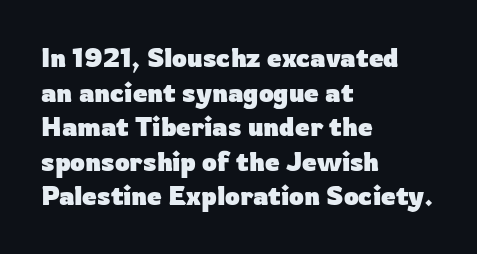
{"italic": "no", "bold": "yes", "underline": "no", "align": "left", "line_spacing": "normal", "line_spacing_ratio": 1.33, "letter_spacing": "normal", "letter_spacing_em": 0.0, "glyph_px": 26}
